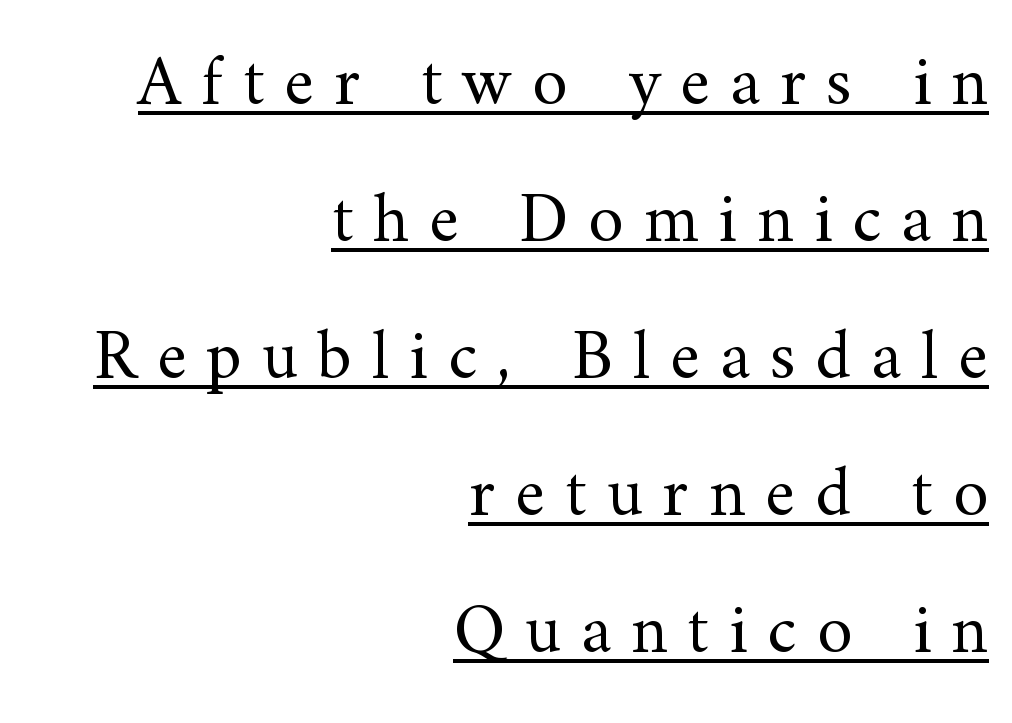
{"serif": "yes", "italic": "no", "bold": "no", "weight": "regular", "width": "normal", "stroke_contrast": "medium", "x_height": "small", "monospaced": "no", "underline": "yes", "align": "right", "line_spacing": "loose", "line_spacing_ratio": 1.93, "letter_spacing": "wide", "letter_spacing_em": 0.28, "glyph_px": 71}
